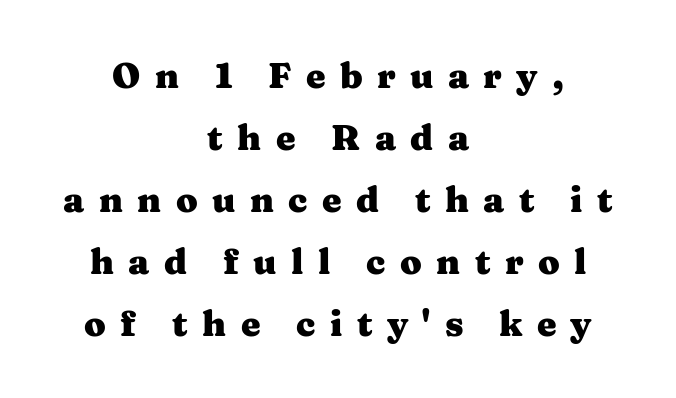
The image shows 35 px heavy, wide serif type, upright; set centered, line spacing 1.77x, unusually wide letter spacing (+0.41 em), not underlined; medium stroke contrast and a medium x-height.
